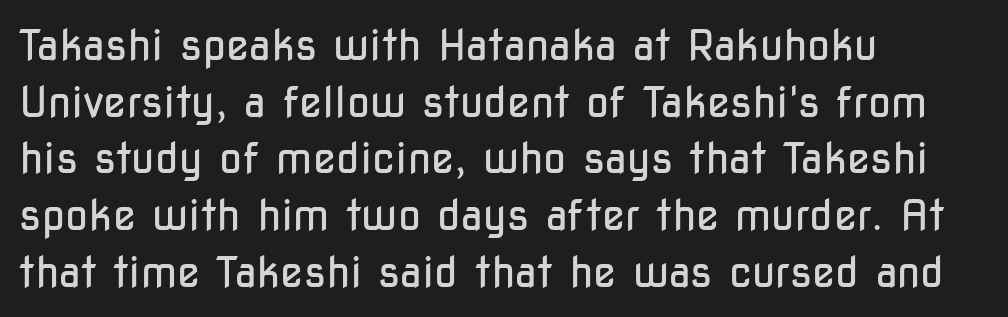
The image shows 42 px regular-weight, condensed sans-serif type, upright; set left-aligned, normal line spacing (1.35x), normal letter spacing, not underlined; low stroke contrast and a medium x-height.
